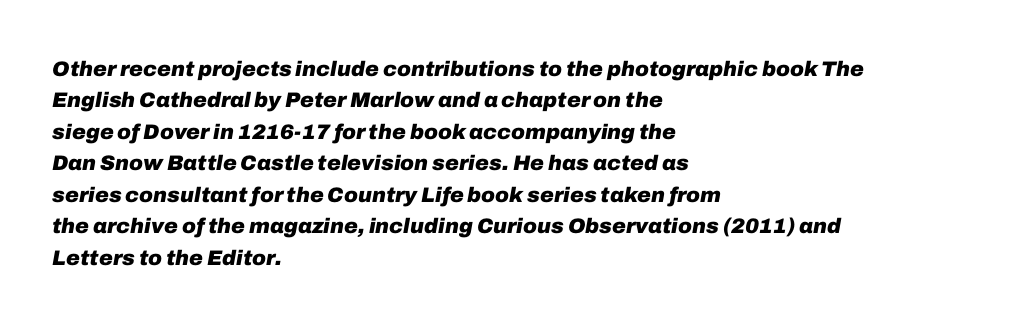
Vertical spacing — default. Check the space under the baseline: it is left empty. Weight: bold. Honestly, the letter spacing is just normal — you wouldn't notice it. In terms of posture, this sample is oblique.
